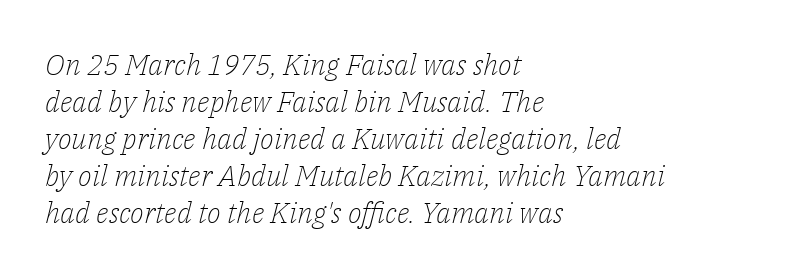
Q: Is the text bold? A: No.
Q: Is the text italic (slanted)? A: Yes, it leans right by about 14 degrees.
Q: Is the typeface a serif or a sans-serif typeface? A: Serif.
Q: Is the text underlined? A: No.
Q: How is the paragraph aligned? A: Left-aligned.
Q: Is the spacing between letters normal or unusually wide? A: Normal.
Q: Is the spacing between lines tight, normal or loose? A: Normal.
Q: Width (condensed, normal, or wide)? A: Normal.
Q: Stroke contrast? A: Low.
Q: x-height? A: Medium.
Q: Monospaced? A: No.
